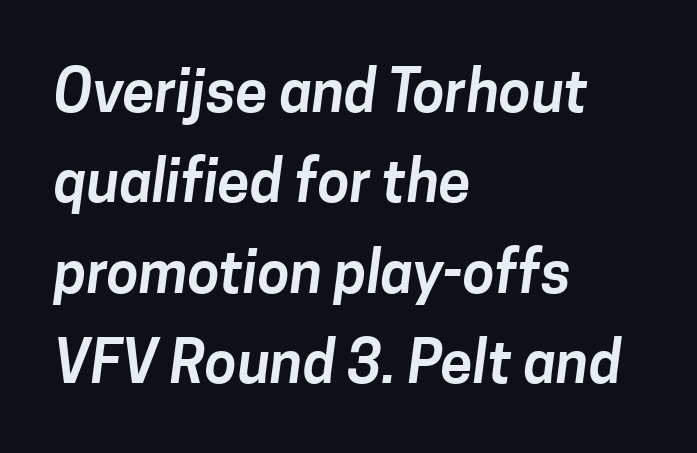
Varying glyph widths throughout — classic text-font behaviour. What stands out about the letter spacing? Nothing — it is the standard amount. This sample uses a sans-serif face. No word sits above an underline. The block of text has a typical density, with ordinary space between rows. Horizontally, the lines are justified to the leading edge only.
